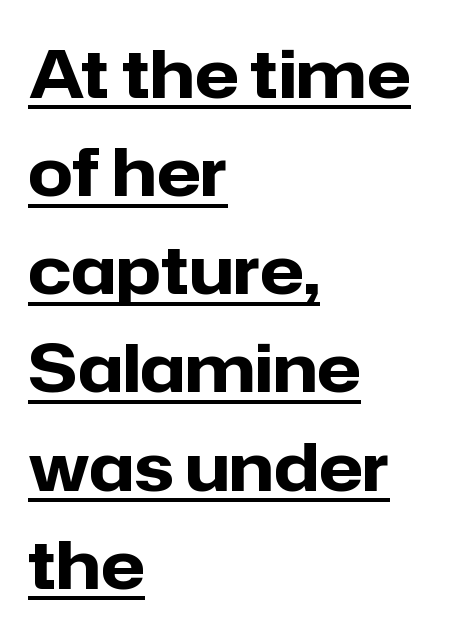
The image shows 65 px heavy sans-serif type, upright; set left-aligned, normal line spacing (1.51x), normal letter spacing, underlined; low stroke contrast and a medium x-height.
